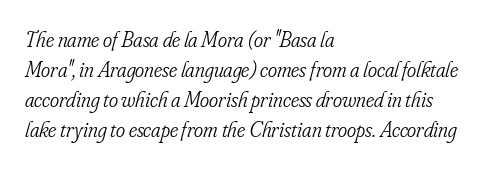
Notice how the stems are inclined rather than vertical — that's the hallmark of italics. Clear beneath every line of the passage. Typeset ragged right — the left edge is the straight one. The letterforms sit at book weight or below. Tracking here is standard; glyphs follow each other at the usual distance. Successive baselines arrive at the customary interval.
